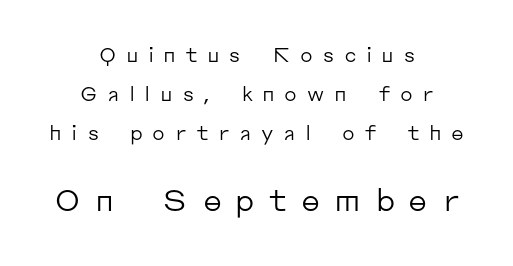
Scale increases going downward across the two blocks. These lines were composed using upright roman letters. Examine the stroke ends and you'll find no serifs. Layout note: lines centered. Inter-character spacing is expanded well beyond the font's built-in metrics. The line-height multiplier appears high, well above default.
